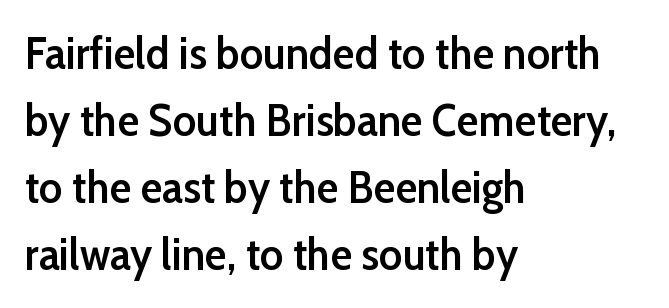
{"serif": "no", "italic": "no", "bold": "semi", "weight": "semibold", "width": "normal", "stroke_contrast": "low", "x_height": "medium", "monospaced": "no", "underline": "no", "align": "left", "line_spacing": "normal", "line_spacing_ratio": 1.49, "letter_spacing": "normal", "letter_spacing_em": 0.0, "glyph_px": 45}
